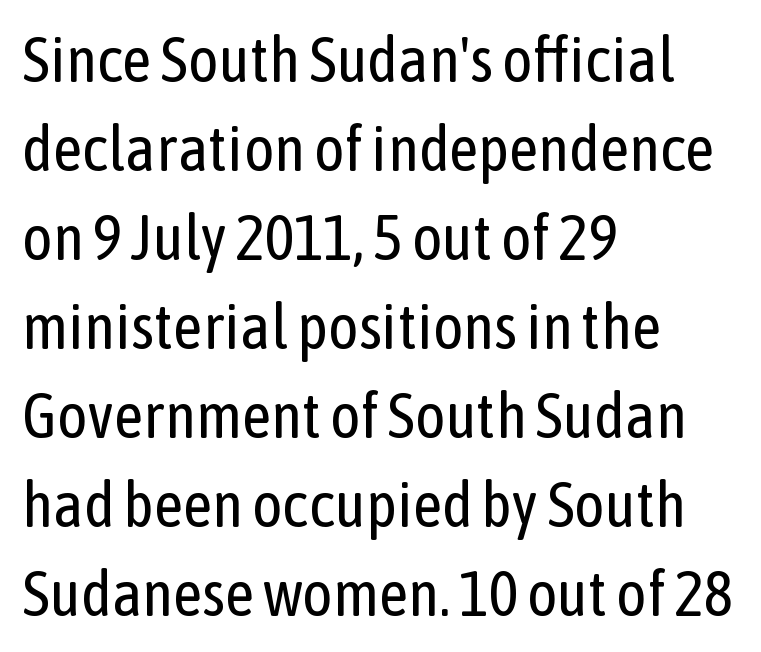
{"serif": "no", "italic": "no", "bold": "no", "weight": "regular", "width": "condensed", "stroke_contrast": "low", "x_height": "medium", "monospaced": "no", "underline": "no", "align": "left", "line_spacing": "normal", "line_spacing_ratio": 1.39, "letter_spacing": "normal", "letter_spacing_em": 0.0, "glyph_px": 64}
